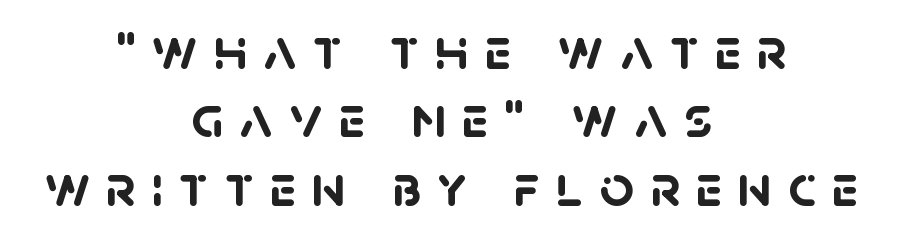
Q: Is the text bold? A: Yes.
Q: Is the typeface a serif or a sans-serif typeface? A: Sans-serif.
Q: Is the text underlined? A: No.
Q: How is the paragraph aligned? A: Centered.
Q: Is the spacing between letters normal or unusually wide? A: Unusually wide.
Q: Is the spacing between lines tight, normal or loose? A: Tight.
Q: Width (condensed, normal, or wide)? A: Normal.
Q: Stroke contrast? A: Low.
Q: x-height? A: Large.
Q: Monospaced? A: No.
